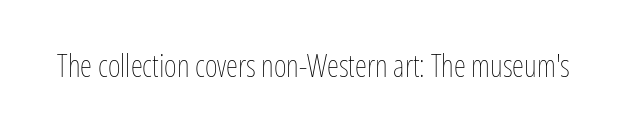
{"italic": "no", "bold": "no", "weight": "thin", "width": "condensed", "stroke_contrast": "low", "x_height": "medium", "monospaced": "no", "underline": "no", "letter_spacing": "normal", "letter_spacing_em": 0.0, "glyph_px": 31}
